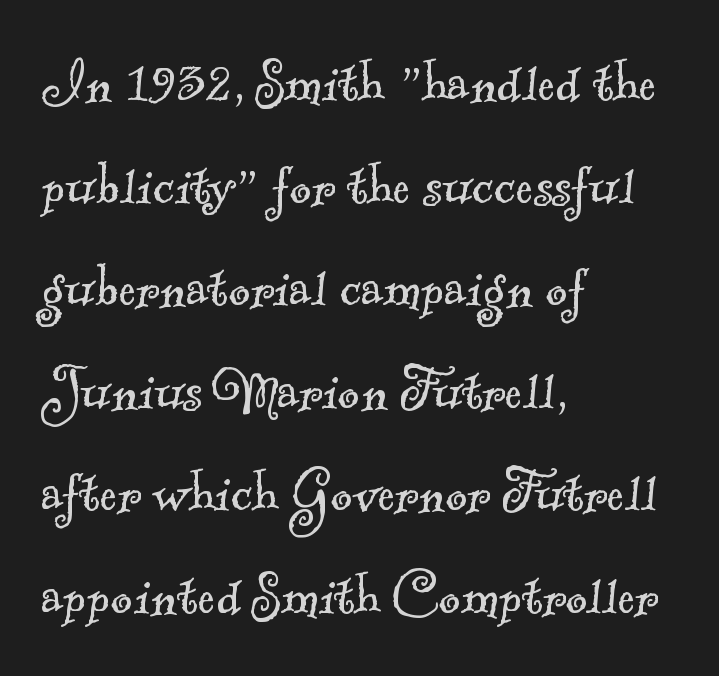
The area under the type is left untouched. One-word summary of the alignment: left. Nothing unusual about the tracking: characters are spaced as the font intends. Do the characters align in a grid? No, the font is proportional.
